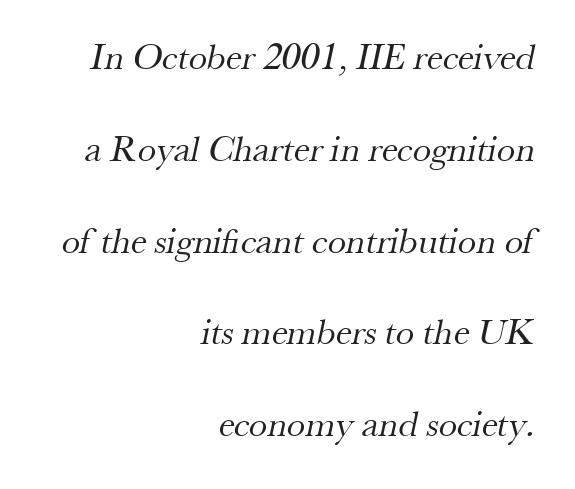
{"serif": "yes", "bold": "no", "weight": "regular", "width": "normal", "stroke_contrast": "medium", "x_height": "small", "monospaced": "no", "underline": "no", "align": "right", "line_spacing": "loose", "line_spacing_ratio": 2.48, "letter_spacing": "normal", "letter_spacing_em": 0.0, "glyph_px": 37}
